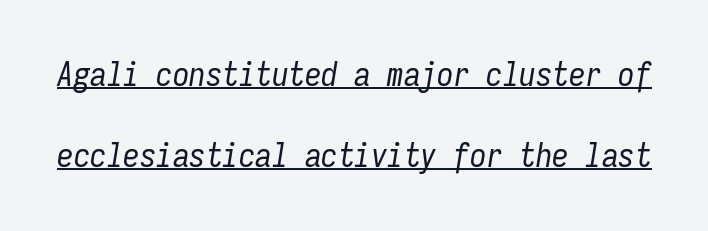
The image shows 33 px regular-weight, condensed type, italic (leaning right), monospaced; set loose line spacing (2.44x), normal letter spacing, underlined; low stroke contrast and a medium x-height.
